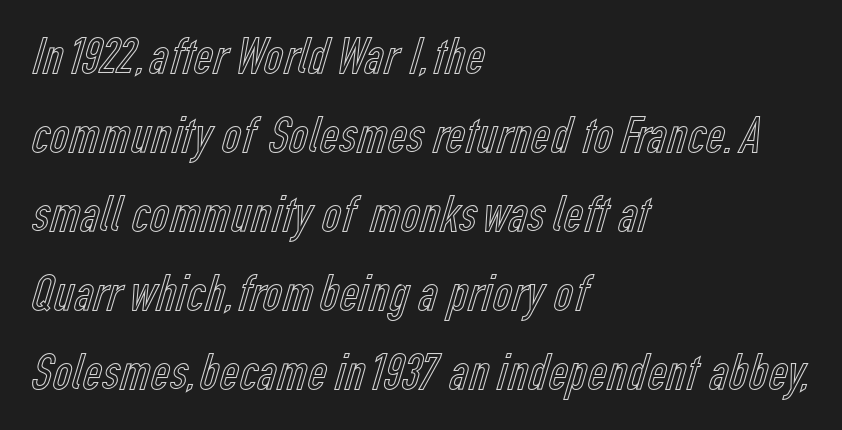
{"width": "condensed", "x_height": "medium", "monospaced": "no", "underline": "no", "align": "left", "line_spacing": "normal", "line_spacing_ratio": 1.49, "letter_spacing": "normal", "letter_spacing_em": 0.0, "glyph_px": 53}
